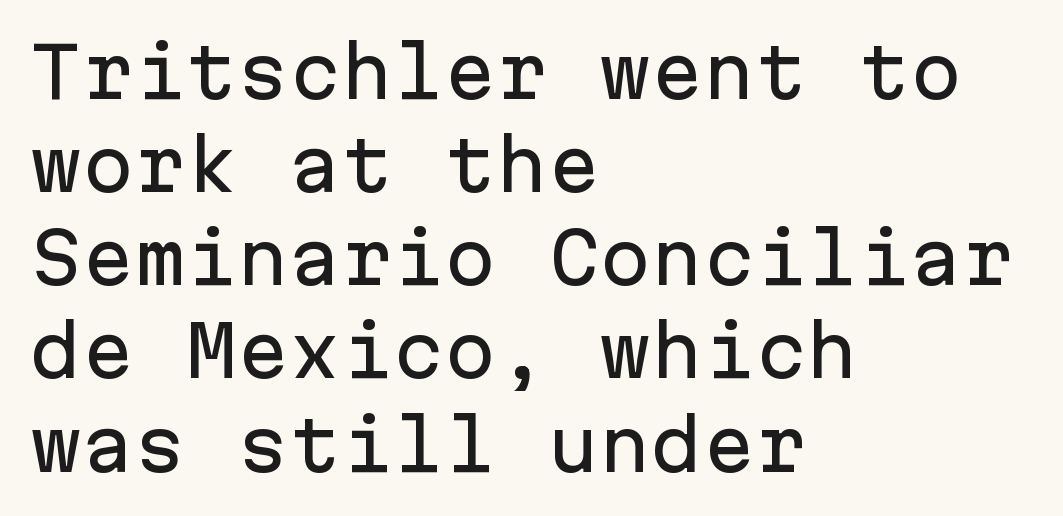
The image shows 69 px sans-serif type, upright, monospaced; set left-aligned, normal line spacing (1.35x), normal letter spacing, not underlined; low stroke contrast and a medium x-height.
